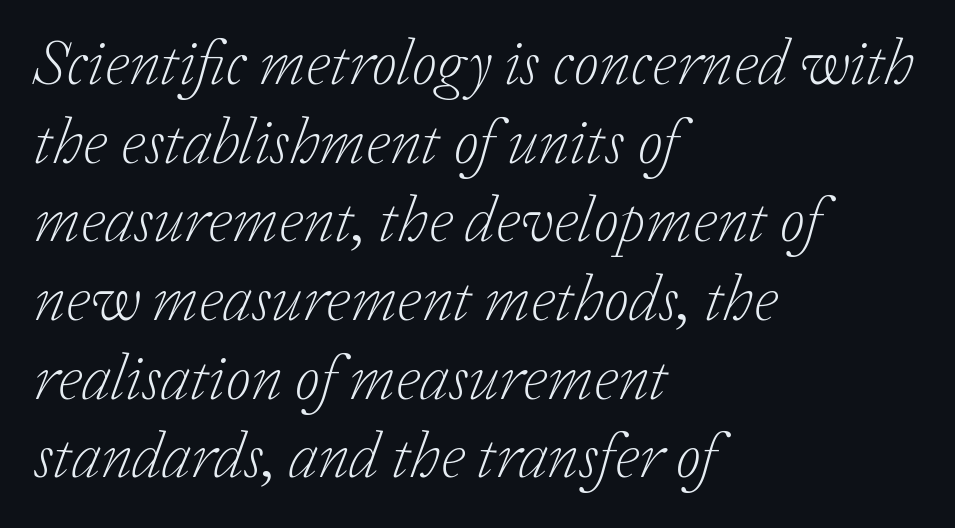
The image shows 65 px light serif type, italic (leaning right); set left-aligned, line spacing 1.21x, normal letter spacing, not underlined; low stroke contrast and a medium x-height.
